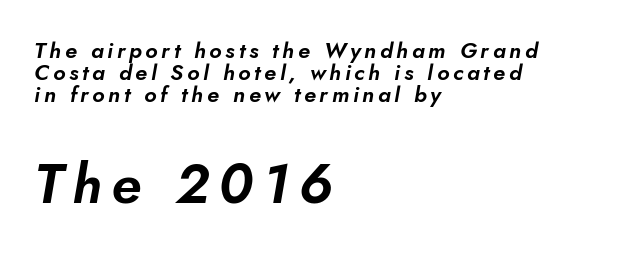
The image shows 55 px text type, italic (leaning right); set left-aligned, tight line spacing (1.0x), not underlined; the second (bottom) block is 2.5x larger; low stroke contrast and a small x-height.
